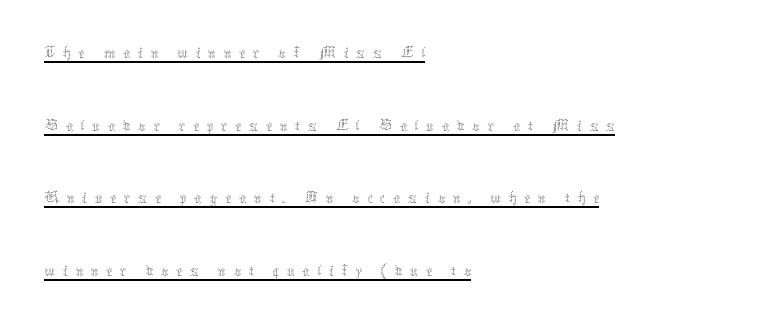
Q: Is the text bold? A: No.
Q: Is the text italic (slanted)? A: No, it is upright.
Q: Is the text underlined? A: Yes.
Q: How is the paragraph aligned? A: Left-aligned.
Q: Is the spacing between letters normal or unusually wide? A: Unusually wide.
Q: Is the spacing between lines tight, normal or loose? A: Loose.
Q: Width (condensed, normal, or wide)? A: Normal.
Q: Stroke contrast? A: Medium.
Q: x-height? A: Medium.
Q: Monospaced? A: No.
